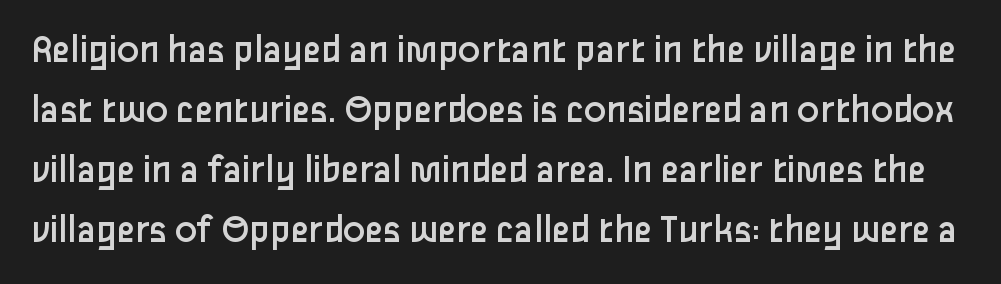
{"serif": "no", "italic": "no", "bold": "no", "weight": "regular", "width": "normal", "stroke_contrast": "low", "x_height": "medium", "monospaced": "no", "underline": "no", "line_spacing": "normal", "line_spacing_ratio": 1.46, "letter_spacing": "normal", "letter_spacing_em": 0.0, "glyph_px": 41}
